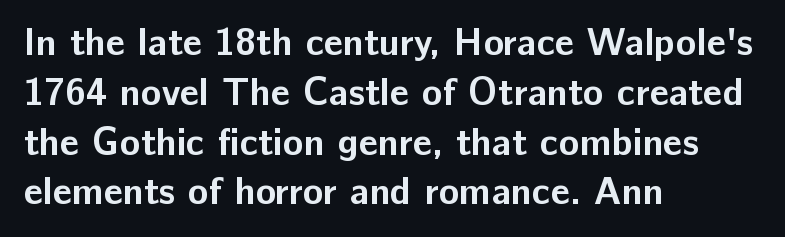
The image shows 38 px bold sans-serif type, upright; set left-aligned, normal line spacing (1.31x), normal letter spacing, not underlined; low stroke contrast and a medium x-height.
